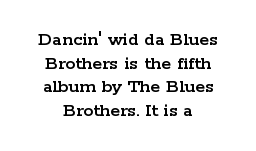
Q: Is the text italic (slanted)? A: No, it is upright.
Q: Is the text underlined? A: No.
Q: How is the paragraph aligned? A: Centered.
Q: Is the spacing between letters normal or unusually wide? A: Normal.
